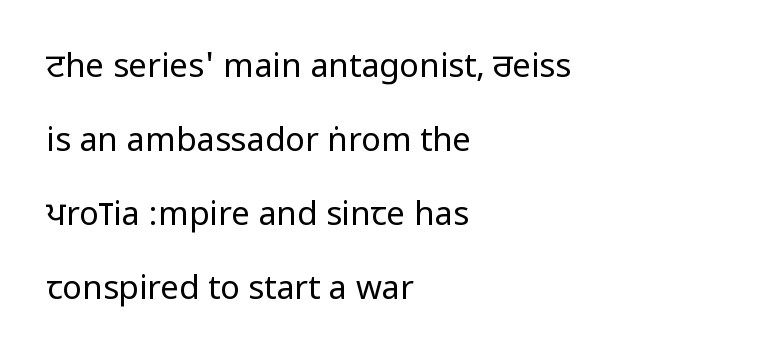
{"serif": "no", "italic": "no", "bold": "no", "weight": "regular", "width": "condensed", "stroke_contrast": "low", "underline": "no", "align": "left", "line_spacing": "loose", "line_spacing_ratio": 2.24, "letter_spacing": "normal", "letter_spacing_em": 0.0, "glyph_px": 33}
